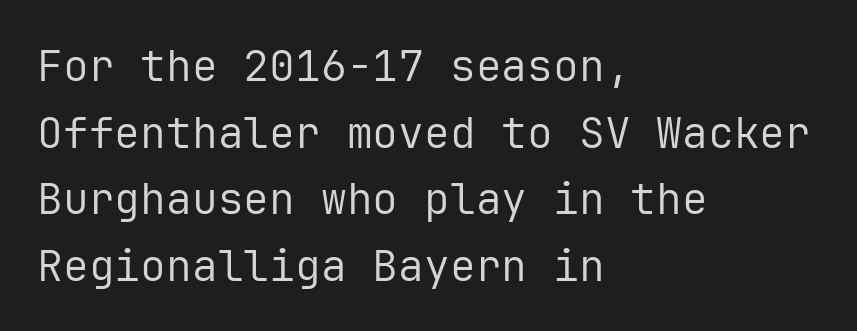
{"serif": "no", "italic": "no", "bold": "no", "weight": "regular", "width": "normal", "stroke_contrast": "low", "x_height": "medium", "monospaced": "yes", "underline": "no", "align": "left", "line_spacing": "normal", "line_spacing_ratio": 1.55, "letter_spacing": "normal", "letter_spacing_em": 0.0, "glyph_px": 43}
